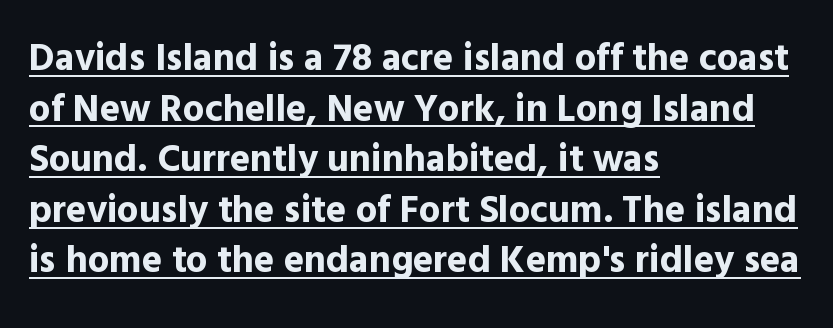
The image shows 38 px bold sans-serif type, upright; set left-aligned, normal line spacing (1.33x), normal letter spacing, underlined; a medium x-height.
